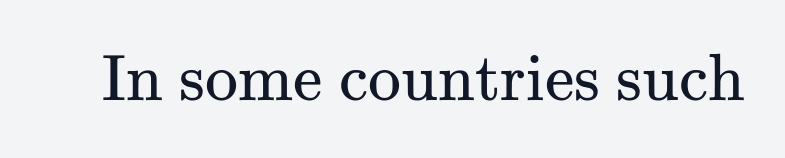
You could not count columns in this text — the font is proportionally spaced. Is this a sans? No — the strokes have serifs. The space beneath each line is pristine and unruled. How are the letters spaced? Ordinarily, with no added tracking.
